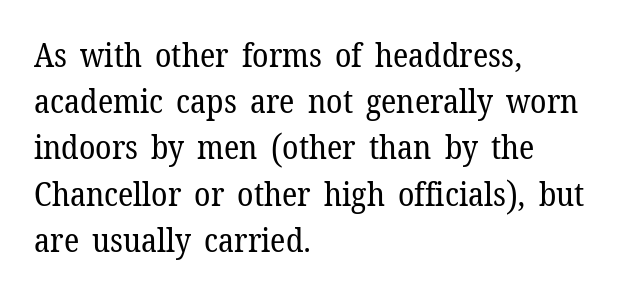
The image shows 33 px regular-weight serif type, upright; set left-aligned, normal line spacing (1.4x), normal letter spacing, not underlined; low stroke contrast and a medium x-height.
